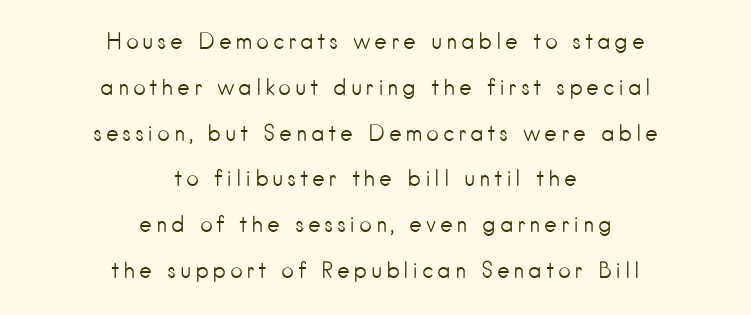
Q: Is the text bold? A: No.
Q: Is the text italic (slanted)? A: No, it is upright.
Q: Is the text underlined? A: No.
Q: How is the paragraph aligned? A: Centered.
Q: Is the spacing between lines tight, normal or loose? A: Loose.
